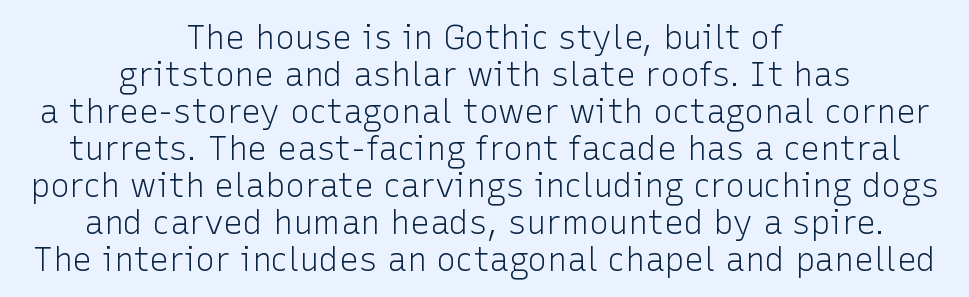
The image shows 33 px light sans-serif type, upright; set centered, tight line spacing (1.12x), normal letter spacing, not underlined; low stroke contrast and a medium x-height.
